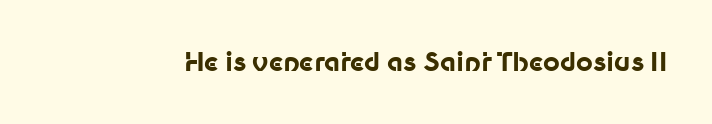
Only glyphs here, with clear space below each row. Rendered with straight, roman letterforms. The glyphs have the mass of a bold cut. Observe the ordinary spacing: letters are neighbours, not strangers.
